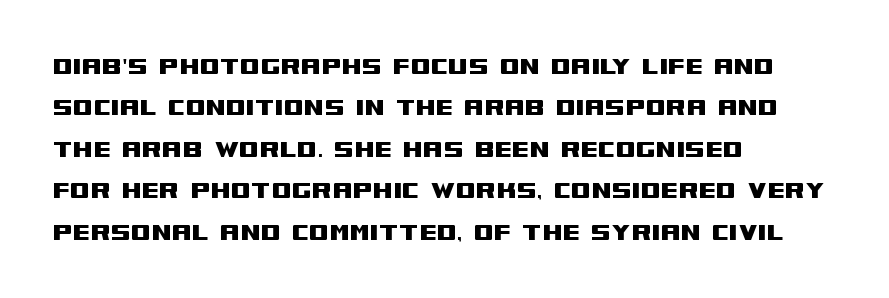
{"serif": "no", "italic": "no", "width": "wide", "stroke_contrast": "medium", "x_height": "large", "monospaced": "no", "underline": "no", "align": "left", "line_spacing": "normal", "line_spacing_ratio": 1.43, "letter_spacing": "normal", "letter_spacing_em": 0.0, "glyph_px": 29}
